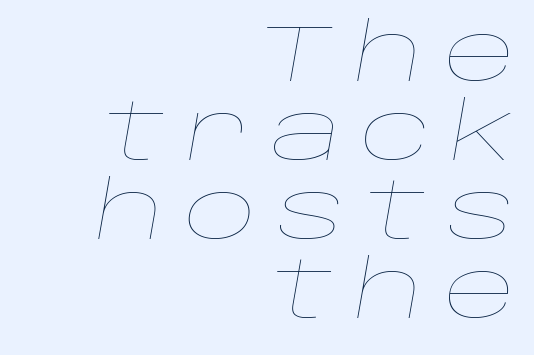
Compared with ordinary roman type, these characters are visibly tilted. The rendering anchors every line to the right-hand side. The space between consecutive lines is stingy. The face used here is rendered with a markedly widened letterfit.
